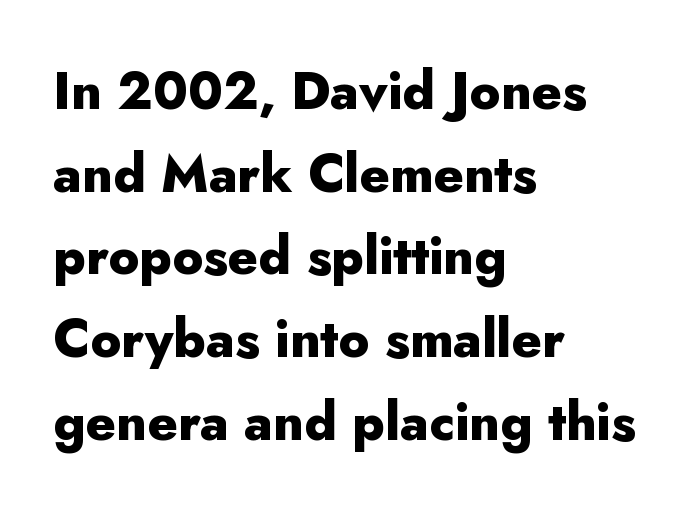
The image shows 52 px heavy sans-serif type, upright; set left-aligned, normal line spacing (1.59x), normal letter spacing, not underlined; low stroke contrast and a small x-height.
